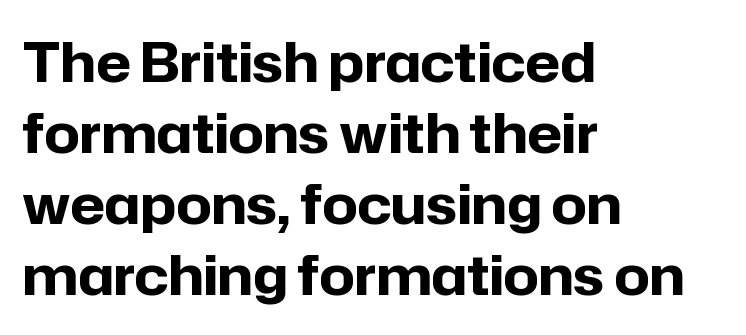
Q: Is the text bold? A: Yes.
Q: Is the text italic (slanted)? A: No, it is upright.
Q: Is the typeface a serif or a sans-serif typeface? A: Sans-serif.
Q: Is the text underlined? A: No.
Q: How is the paragraph aligned? A: Left-aligned.
Q: Is the spacing between letters normal or unusually wide? A: Normal.
Q: Is the spacing between lines tight, normal or loose? A: Normal.
Q: Width (condensed, normal, or wide)? A: Normal.
Q: Stroke contrast? A: Low.
Q: x-height? A: Medium.
Q: Monospaced? A: No.
